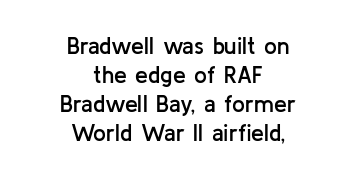
Moderately thickened strokes mark this as semibold type. Short note: letters normally spaced. The space beneath each line is pristine and unruled. Every stem runs plumb, perpendicular to the baseline. The lines sit at an ordinary, default distance from one another. The lines in this sample share a center point and differ in where they start and stop.
